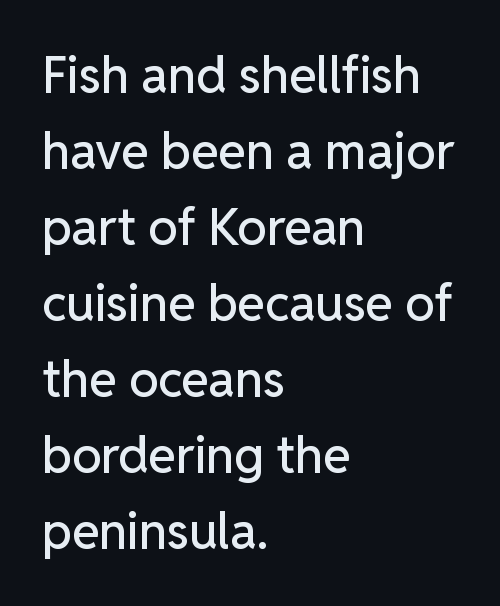
Note the varied advance widths — an 'i' is clearly narrower than an 'm'. A sans-serif font was chosen for this passage. Upright lettering throughout. Spacing between characters is what you'd get straight out of the box.
